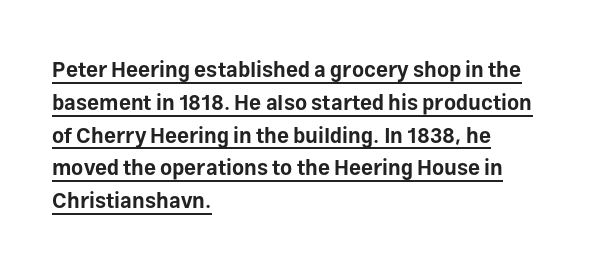
The paragraph has a hard left edge and a soft right edge. Caption: standard tracking, unaltered. This sample uses an upright cut, with every glyph sitting square on the baseline. The words here are underlined. Weight check: bold — yes, fully.
